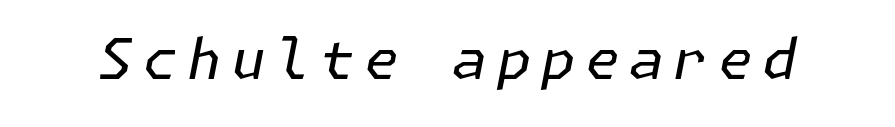
Type without underlining. The axis of the letterforms is tilted away from vertical. The letters look calm and open, with moderate or lighter stems.
